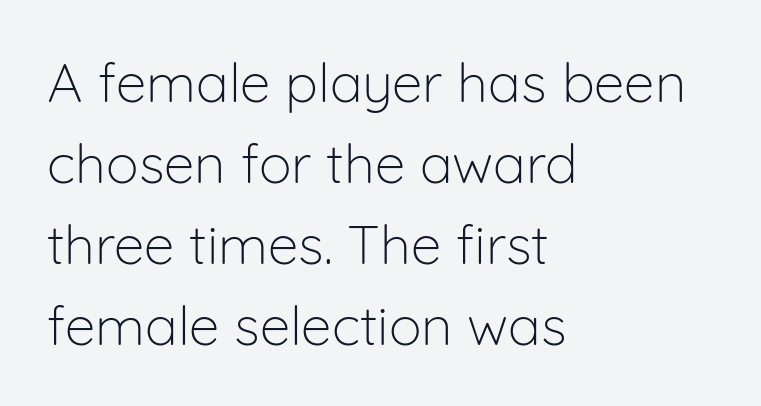
The image shows 55 px light sans-serif type, upright; set left-aligned, normal line spacing (1.47x), normal letter spacing, not underlined; low stroke contrast and a medium x-height.
